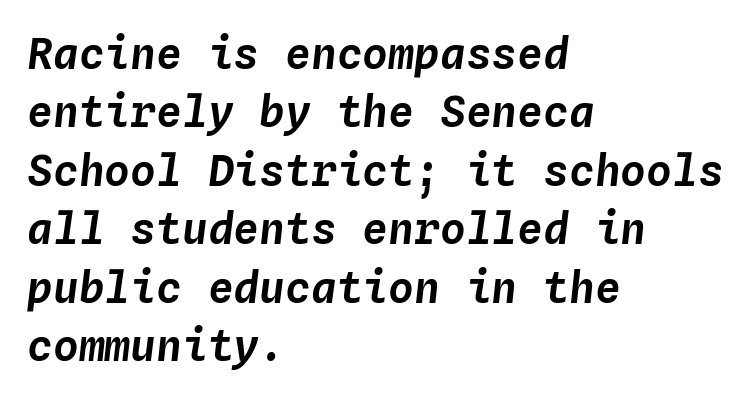
Q: Is the text italic (slanted)? A: Yes, it leans right by about 4 degrees.
Q: Is the text underlined? A: No.
Q: How is the paragraph aligned? A: Left-aligned.
Q: Is the spacing between letters normal or unusually wide? A: Normal.
Q: Is the spacing between lines tight, normal or loose? A: Normal.
Q: Width (condensed, normal, or wide)? A: Normal.
Q: Stroke contrast? A: Low.
Q: x-height? A: Medium.
Q: Monospaced? A: Yes.
